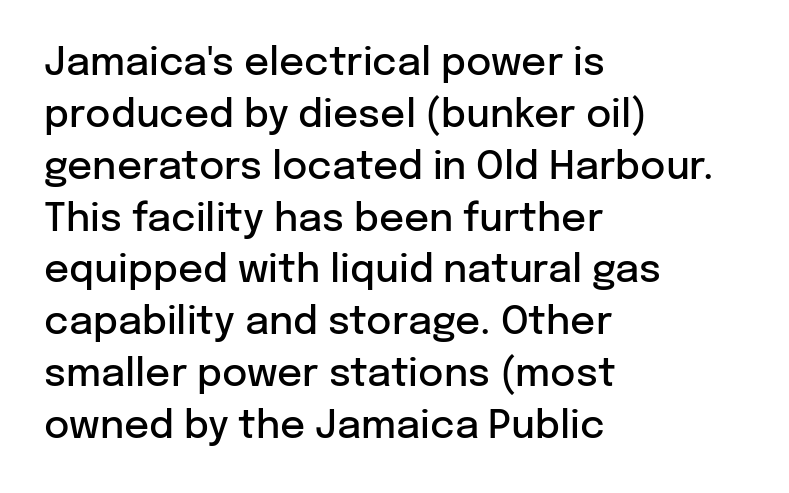
Q: Is the text bold? A: Semi-bold.
Q: Is the text italic (slanted)? A: No, it is upright.
Q: Is the typeface a serif or a sans-serif typeface? A: Sans-serif.
Q: Is the text underlined? A: No.
Q: How is the paragraph aligned? A: Left-aligned.
Q: Is the spacing between letters normal or unusually wide? A: Normal.
Q: Is the spacing between lines tight, normal or loose? A: Normal.
Q: Width (condensed, normal, or wide)? A: Normal.
Q: Stroke contrast? A: Low.
Q: x-height? A: Medium.
Q: Monospaced? A: No.
